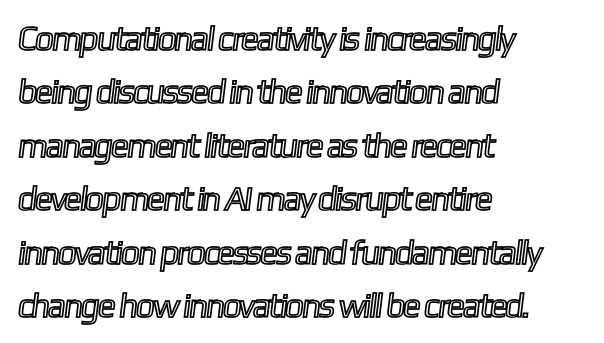
The image shows 34 px condensed type; set left-aligned, normal line spacing (1.57x), normal letter spacing, not underlined; a medium x-height.
